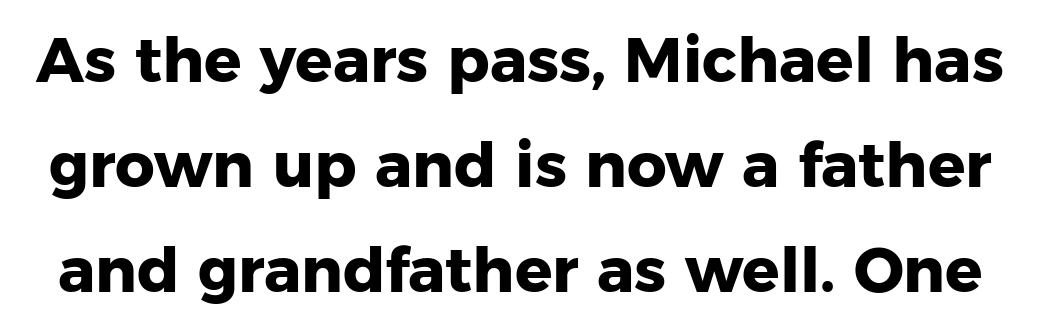
The image shows 62 px heavy sans-serif type, upright; set normal line spacing (1.69x), normal letter spacing, not underlined; low stroke contrast and a medium x-height.
